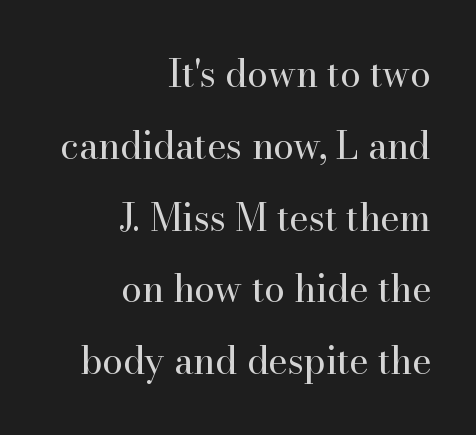
The image shows 37 px regular-weight serif type, upright; set right-aligned, loose line spacing (1.94x), normal letter spacing, not underlined; high stroke contrast and a small x-height.
